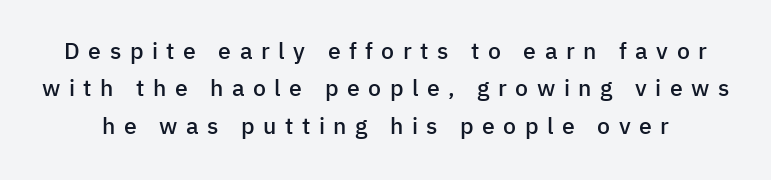
Q: Is the text bold? A: Semi-bold.
Q: Is the text italic (slanted)? A: No, it is upright.
Q: Is the text underlined? A: No.
Q: Is the spacing between letters normal or unusually wide? A: Unusually wide.
Q: Is the spacing between lines tight, normal or loose? A: Normal.
